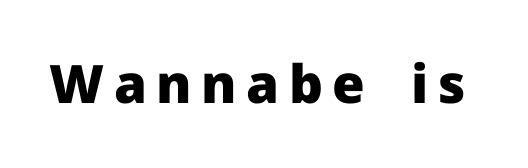
Q: Is the text bold? A: Yes.
Q: Is the text italic (slanted)? A: No, it is upright.
Q: Is the typeface a serif or a sans-serif typeface? A: Sans-serif.
Q: Is the text underlined? A: No.
Q: Width (condensed, normal, or wide)? A: Normal.
Q: Stroke contrast? A: Low.
Q: x-height? A: Medium.
Q: Monospaced? A: No.
